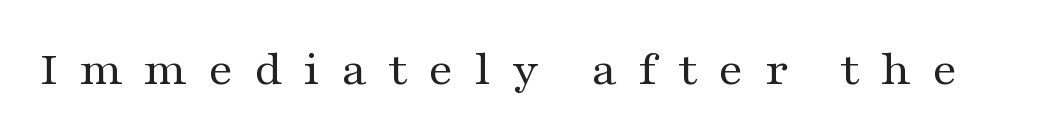
The image shows 50 px regular-weight, wide serif type, upright; set unusually wide letter spacing (+0.42 em), not underlined; medium stroke contrast and a medium x-height.
